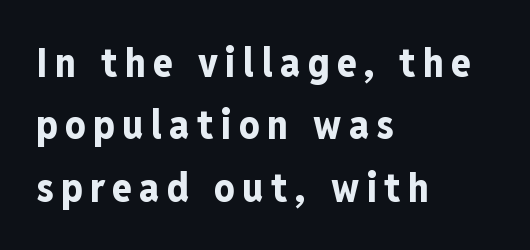
The space directly below the letters is spotless. Nope, no serifs anywhere on these letters. This sample uses an upright cut, with every glyph sitting square on the baseline. The lines are quadded left. A full-strength bold gives these letters their thick strokes.
